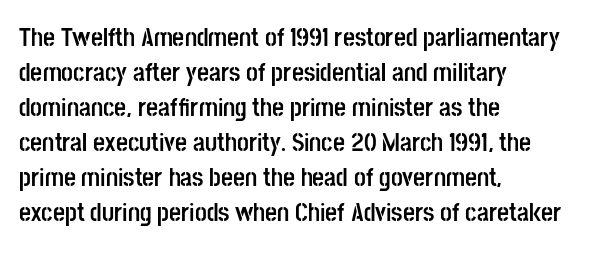
{"italic": "no", "bold": "yes", "underline": "no", "align": "left", "line_spacing": "normal", "line_spacing_ratio": 1.35, "letter_spacing": "normal", "letter_spacing_em": 0.0, "glyph_px": 26}
